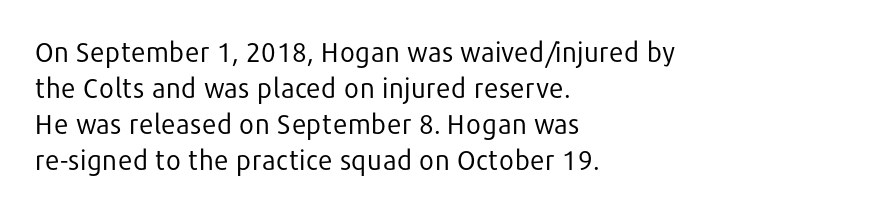
Q: Is the text bold? A: No.
Q: Is the text italic (slanted)? A: No, it is upright.
Q: Is the text underlined? A: No.
Q: How is the paragraph aligned? A: Left-aligned.
Q: Is the spacing between letters normal or unusually wide? A: Normal.
Q: Is the spacing between lines tight, normal or loose? A: Normal.
